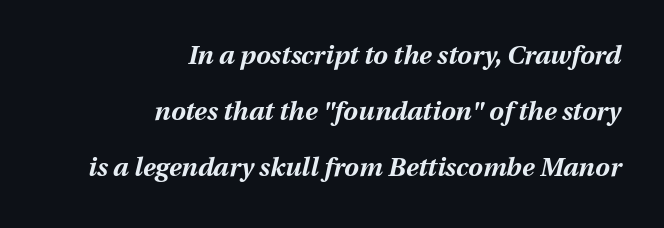
The image shows 26 px bold type, italic (leaning right); set right-aligned, loose line spacing (2.16x), normal letter spacing, not underlined.
